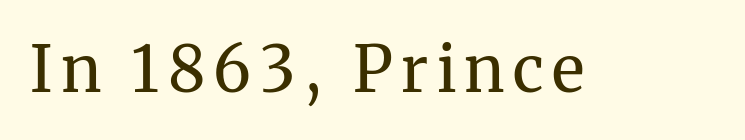
{"serif": "yes", "italic": "no", "bold": "no", "weight": "regular", "width": "normal", "stroke_contrast": "medium", "x_height": "medium", "monospaced": "no", "underline": "no", "glyph_px": 63}
